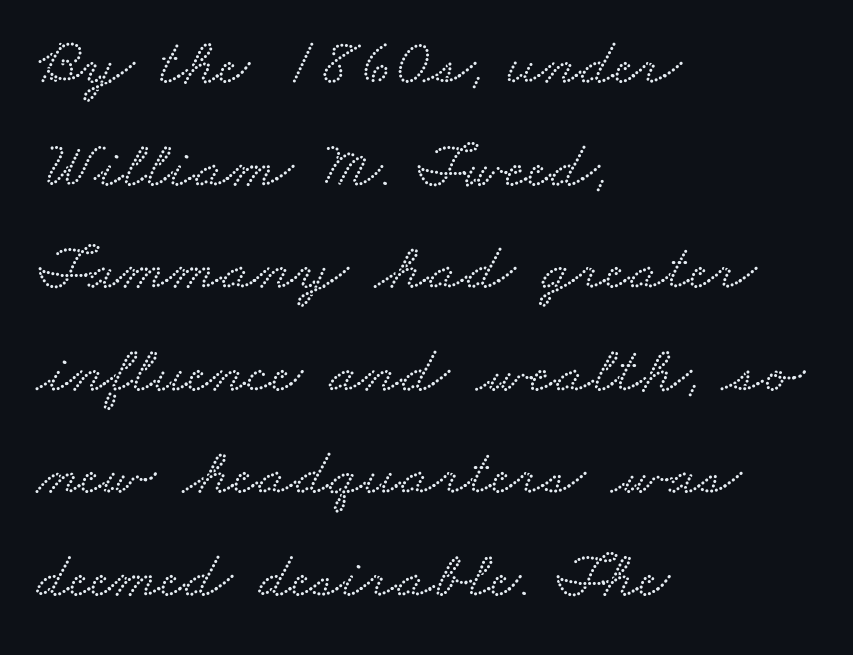
Q: Is the typeface a serif or a sans-serif typeface? A: Serif.
Q: Is the text underlined? A: No.
Q: How is the paragraph aligned? A: Left-aligned.
Q: Is the spacing between letters normal or unusually wide? A: Normal.
Q: Is the spacing between lines tight, normal or loose? A: Normal.
Q: Width (condensed, normal, or wide)? A: Wide.
Q: Stroke contrast? A: Low.
Q: x-height? A: Small.
Q: Monospaced? A: No.
